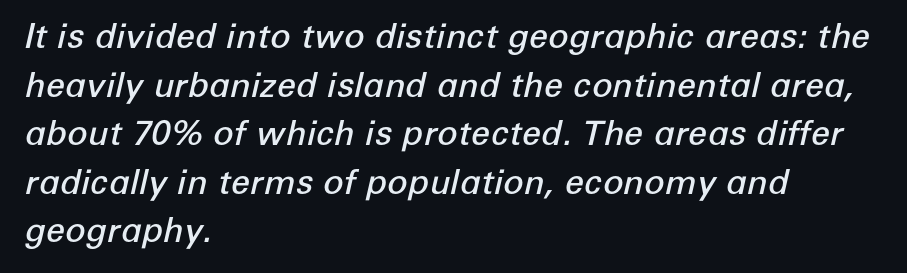
This sample has the flowing, uneven cadence of proportional lettering. Line spacing here is normal. The letters sit at their default tracking, neither squeezed nor spread. This is moderately heavy type, rendered in semibold. These lines are set flush left with a ragged right edge. The glyphs are unaccompanied by any horizontal stroke below them.
